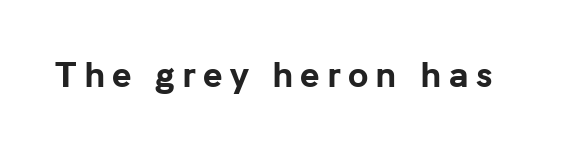
{"serif": "no", "italic": "no", "bold": "yes", "weight": "bold", "width": "normal", "stroke_contrast": "low", "x_height": "medium", "monospaced": "no", "underline": "no", "letter_spacing": "wide", "letter_spacing_em": 0.22, "glyph_px": 33}
